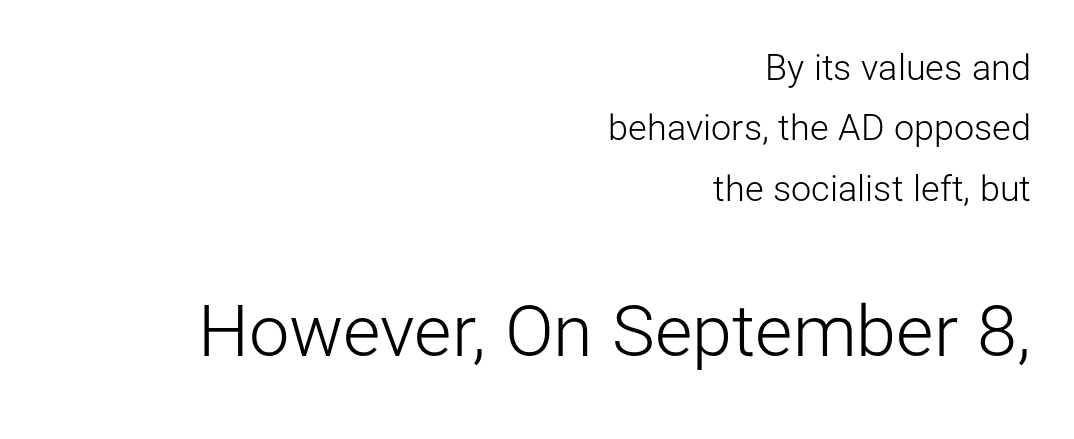
Q: Is the text bold? A: No.
Q: Is the text italic (slanted)? A: No, it is upright.
Q: Is the typeface a serif or a sans-serif typeface? A: Sans-serif.
Q: Is the text underlined? A: No.
Q: How is the paragraph aligned? A: Right-aligned.
Q: Is the spacing between letters normal or unusually wide? A: Normal.
Q: Is the spacing between lines tight, normal or loose? A: Normal.
Q: Which block of text is set in a larger size, the first (top) or the second (bottom)? A: The second (bottom) one.
Q: Width (condensed, normal, or wide)? A: Normal.
Q: Stroke contrast? A: Low.
Q: x-height? A: Medium.
Q: Monospaced? A: No.
